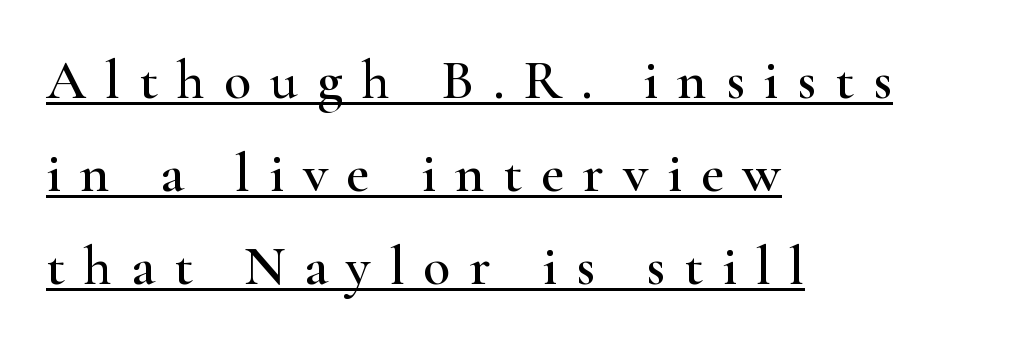
Q: Is the text italic (slanted)? A: No, it is upright.
Q: Is the typeface a serif or a sans-serif typeface? A: Serif.
Q: Is the text underlined? A: Yes.
Q: How is the paragraph aligned? A: Left-aligned.
Q: Is the spacing between letters normal or unusually wide? A: Unusually wide.
Q: Is the spacing between lines tight, normal or loose? A: Normal.
Q: Width (condensed, normal, or wide)? A: Wide.
Q: Stroke contrast? A: High.
Q: x-height? A: Small.
Q: Monospaced? A: No.
